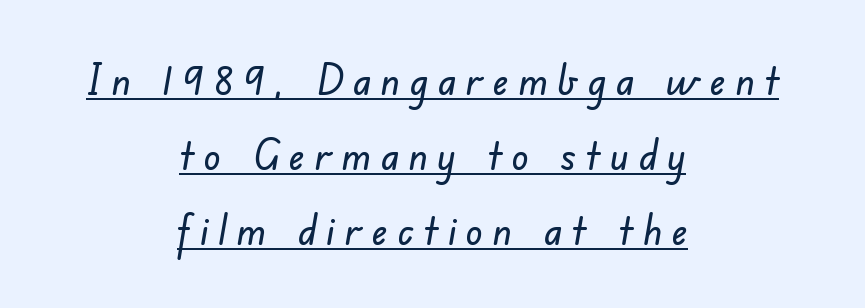
Between one letter and the next there's a generous, obvious gap. Each letter keeps its own natural width here, so spacing adapts to shape. Serif or sans? Sans — the stroke terminals are bare. Underlined type.
